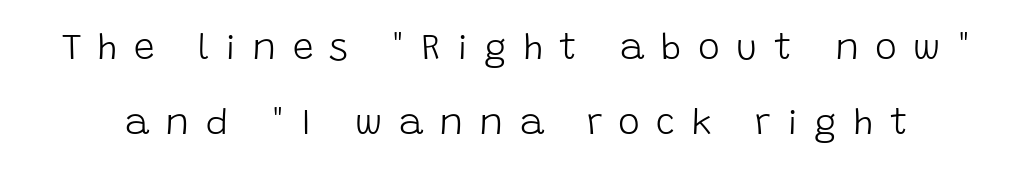
{"serif": "no", "italic": "no", "bold": "no", "weight": "light", "width": "normal", "stroke_contrast": "low", "x_height": "large", "monospaced": "no", "underline": "no", "line_spacing": "loose", "line_spacing_ratio": 2.02, "letter_spacing": "wide", "letter_spacing_em": 0.43, "glyph_px": 37}
